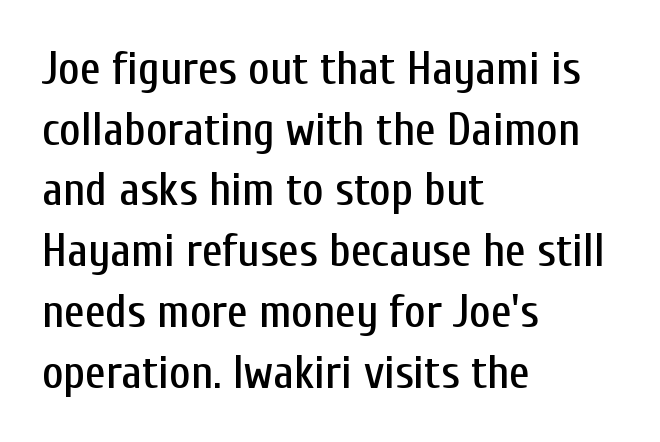
The image shows 46 px condensed sans-serif type, upright; set left-aligned, normal line spacing (1.32x), normal letter spacing, not underlined; low stroke contrast and a medium x-height.
